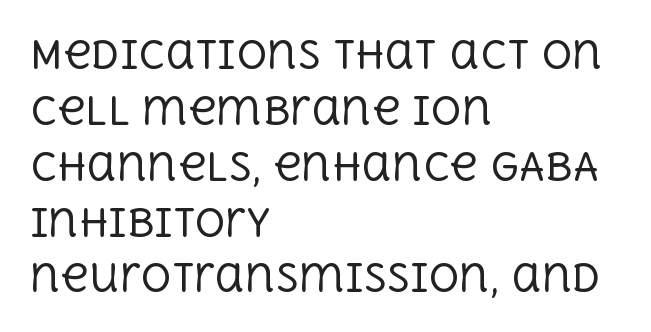
The image shows 38 px regular-weight serif type, upright; set left-aligned, normal line spacing (1.47x), normal letter spacing, not underlined; a large x-height.
